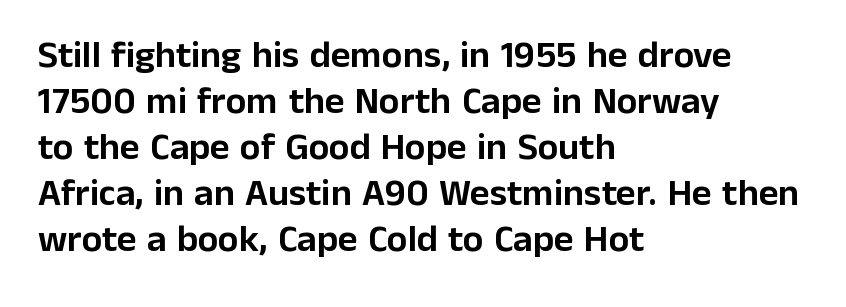
The image shows 38 px sans-serif type, upright; set left-aligned, line spacing 1.21x, normal letter spacing, not underlined; low stroke contrast and a medium x-height.
